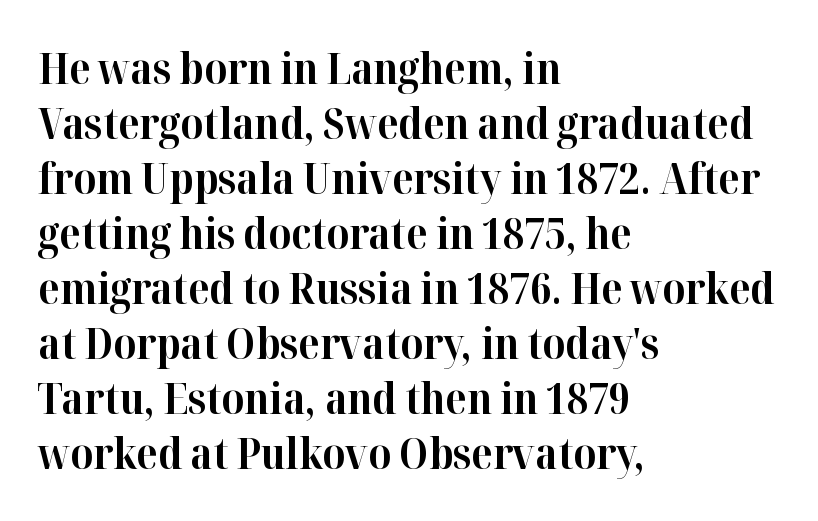
The characters display serif detailing at their extremities. The letterforms sit shoulder to shoulder at normal distance. Descenders are the only things crossing below the line. Does the lettering tilt? It doesn't — this is upright. Does the weight exceed regular? Yes, all the way to bold. Is the block centered? No — it sits flush against the left margin.
